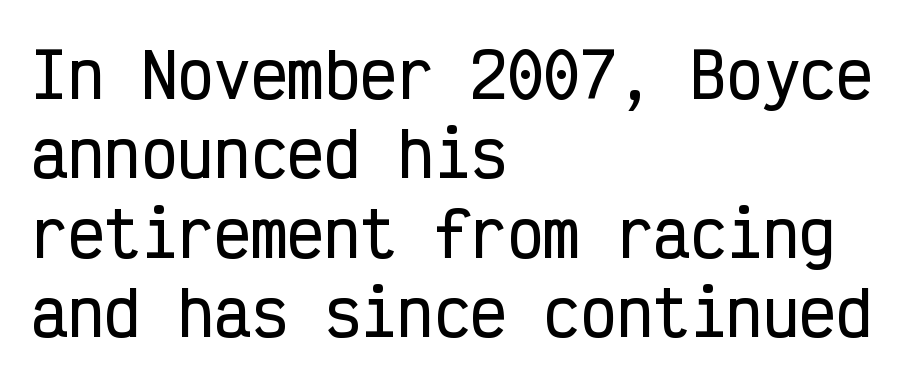
The image shows 61 px condensed sans-serif type, upright, monospaced; set left-aligned, normal line spacing (1.3x), normal letter spacing, not underlined; low stroke contrast and a medium x-height.
